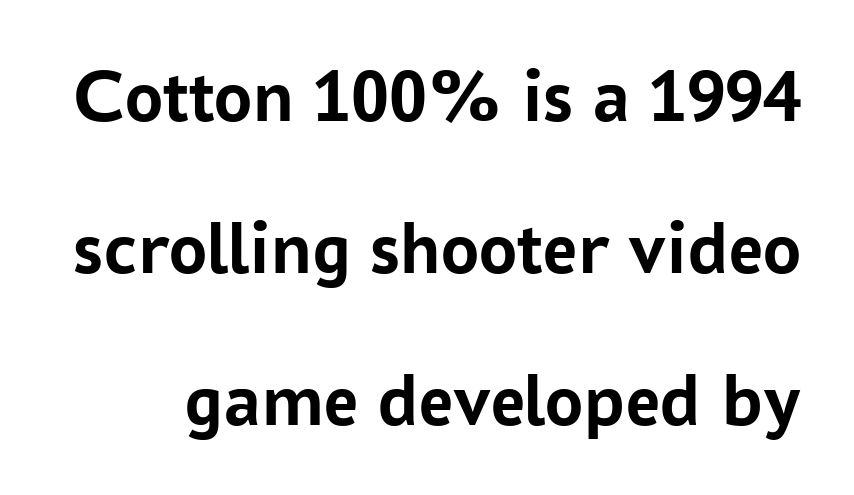
Q: Is the text bold? A: Yes.
Q: Is the text italic (slanted)? A: No, it is upright.
Q: Is the typeface a serif or a sans-serif typeface? A: Sans-serif.
Q: Is the text underlined? A: No.
Q: Is the spacing between letters normal or unusually wide? A: Normal.
Q: Is the spacing between lines tight, normal or loose? A: Loose.
Q: Width (condensed, normal, or wide)? A: Normal.
Q: Stroke contrast? A: Low.
Q: x-height? A: Medium.
Q: Monospaced? A: No.
